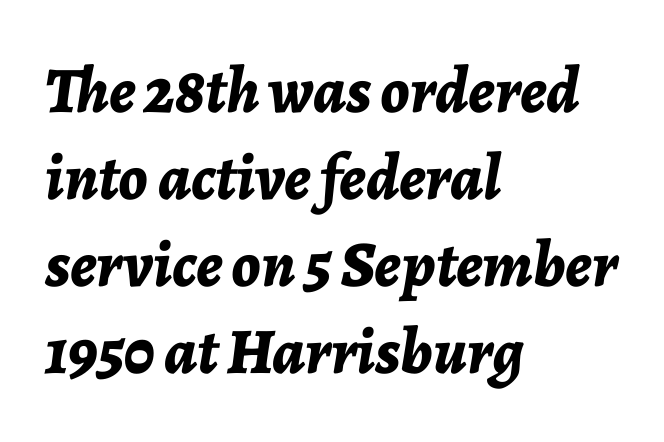
Q: Is the text bold? A: Yes.
Q: Is the text italic (slanted)? A: Yes, it leans right by about 7 degrees.
Q: Is the text underlined? A: No.
Q: How is the paragraph aligned? A: Left-aligned.
Q: Is the spacing between letters normal or unusually wide? A: Normal.
Q: Is the spacing between lines tight, normal or loose? A: Normal.
Q: Width (condensed, normal, or wide)? A: Normal.
Q: Stroke contrast? A: Low.
Q: x-height? A: Medium.
Q: Monospaced? A: No.
